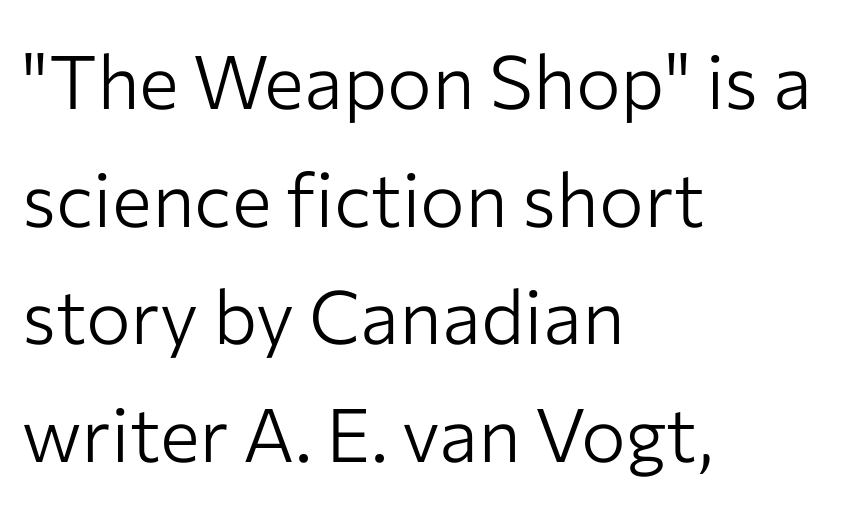
The image shows 75 px light sans-serif type, upright; set left-aligned, normal line spacing (1.57x), normal letter spacing, not underlined; low stroke contrast and a medium x-height.
